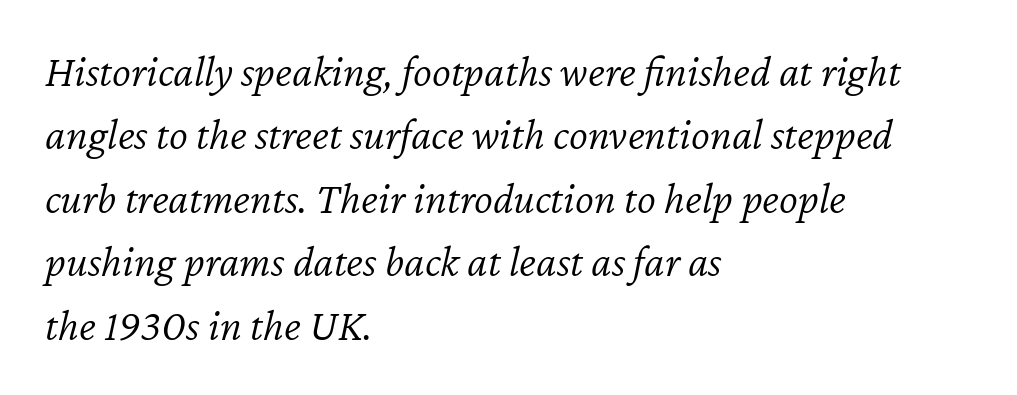
{"italic": "yes", "lean": "right", "slant_degrees": 12, "bold": "no", "weight": "light", "width": "normal", "stroke_contrast": "low", "x_height": "medium", "monospaced": "no", "underline": "no", "align": "left", "line_spacing": "normal", "line_spacing_ratio": 1.41, "letter_spacing": "normal", "letter_spacing_em": 0.0, "glyph_px": 45}
